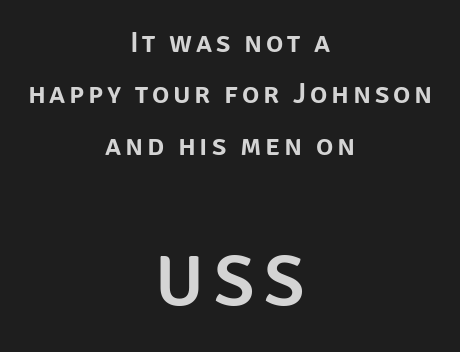
{"serif": "no", "italic": "no", "width": "normal", "stroke_contrast": "low", "x_height": "large", "monospaced": "no", "underline": "no", "align": "center", "line_spacing_ratio": 1.77, "larger_block": "second", "size_ratio": 2.52, "glyph_px": 73}
